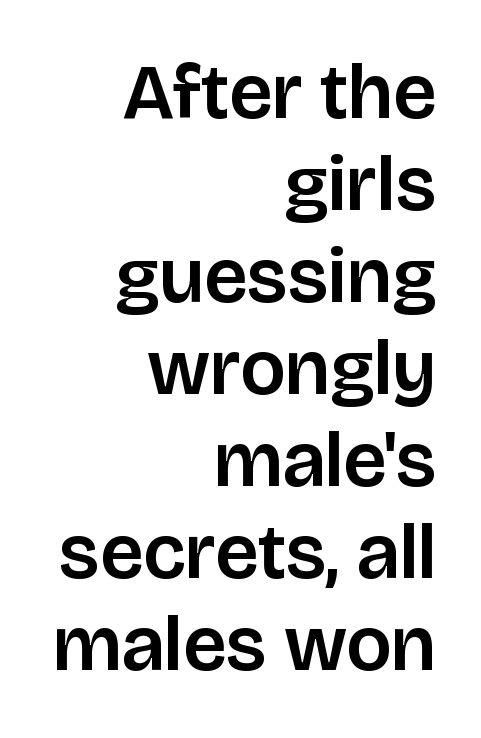
{"serif": "no", "italic": "no", "width": "normal", "stroke_contrast": "low", "x_height": "large", "monospaced": "no", "underline": "no", "align": "right", "line_spacing_ratio": 1.18, "letter_spacing": "normal", "letter_spacing_em": 0.0, "glyph_px": 78}
